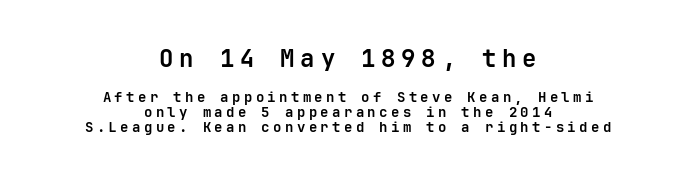
Q: Is the text bold? A: Yes.
Q: Is the text italic (slanted)? A: No, it is upright.
Q: Is the text underlined? A: No.
Q: How is the paragraph aligned? A: Centered.
Q: Is the spacing between letters normal or unusually wide? A: Unusually wide.
Q: Is the spacing between lines tight, normal or loose? A: Tight.
Q: Which block of text is set in a larger size, the first (top) or the second (bottom)? A: The first (top) one.
